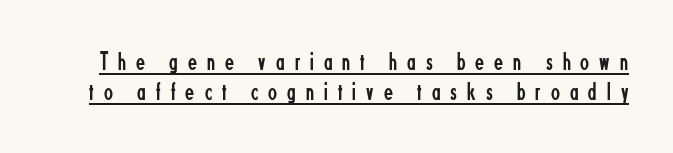
{"italic": "no", "bold": "no", "underline": "yes", "line_spacing_ratio": 1.17, "letter_spacing": "wide", "letter_spacing_em": 0.39, "glyph_px": 26}
